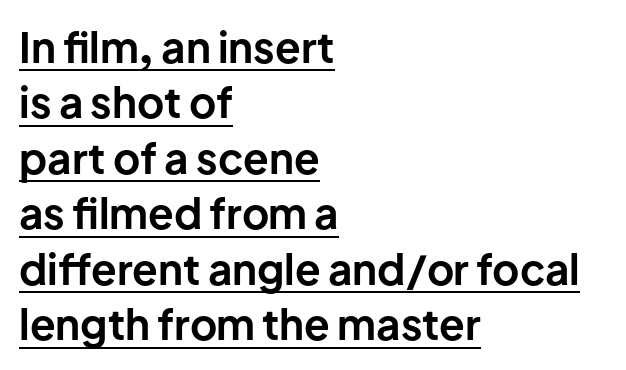
The lines are quadded left. The rows are spaced the way most documents space them. Nobody touched the tracking dial on this one. Is there an underline? Yes — a line sits under the letters.
